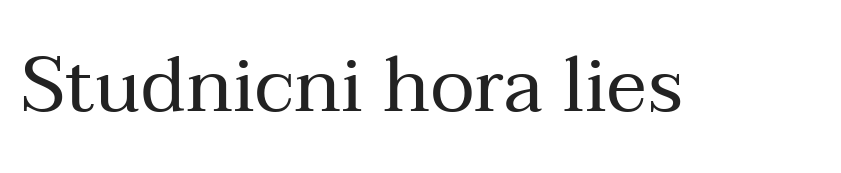
Q: Is the text bold? A: No.
Q: Is the text italic (slanted)? A: No, it is upright.
Q: Is the typeface a serif or a sans-serif typeface? A: Serif.
Q: Is the text underlined? A: No.
Q: Is the spacing between letters normal or unusually wide? A: Normal.
Q: Width (condensed, normal, or wide)? A: Normal.
Q: Stroke contrast? A: Medium.
Q: x-height? A: Medium.
Q: Monospaced? A: No.
